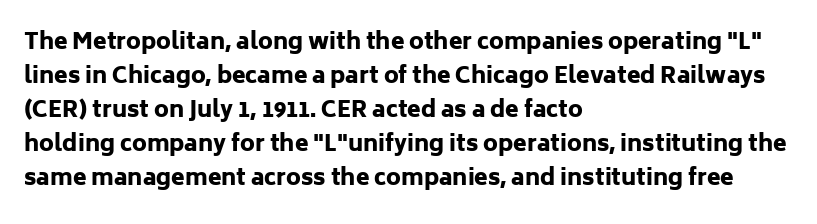
The image shows 22 px bold type, upright; set left-aligned, normal line spacing (1.54x), normal letter spacing, not underlined.
